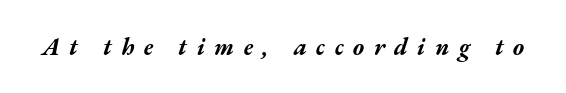
The image shows 24 px bold type, italic (leaning right); set unusually wide letter spacing (+0.4 em), not underlined.
